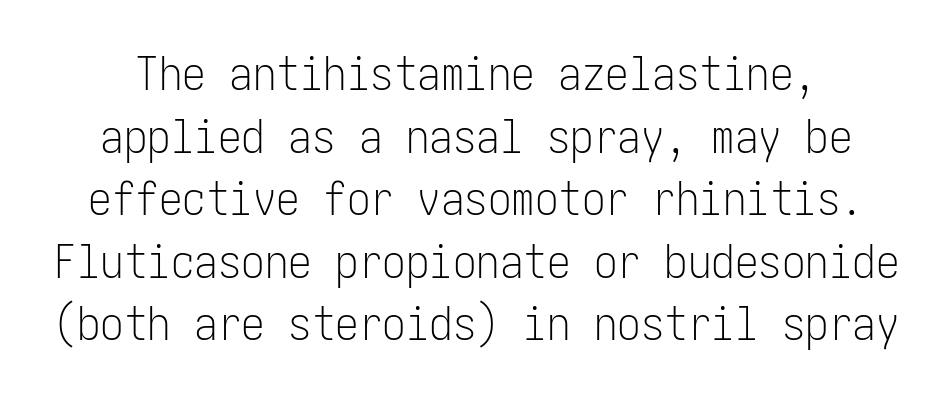
The typeface chosen for these lines omits serifs. The face used here is rendered with its standard letterfit. Only glyphs here, with clear space below each row. The vertical gap from one line to the next is medium.
